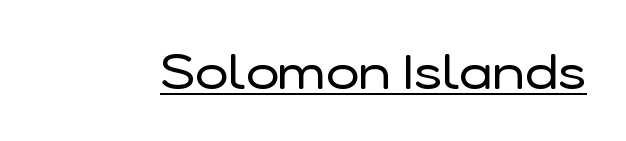
The image shows 50 px regular-weight sans-serif type, upright; set normal letter spacing, underlined; low stroke contrast and a medium x-height.
